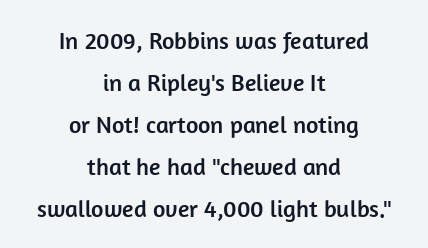
Q: Is the text italic (slanted)? A: No, it is upright.
Q: Is the text underlined? A: No.
Q: How is the paragraph aligned? A: Centered.
Q: Is the spacing between letters normal or unusually wide? A: Normal.
